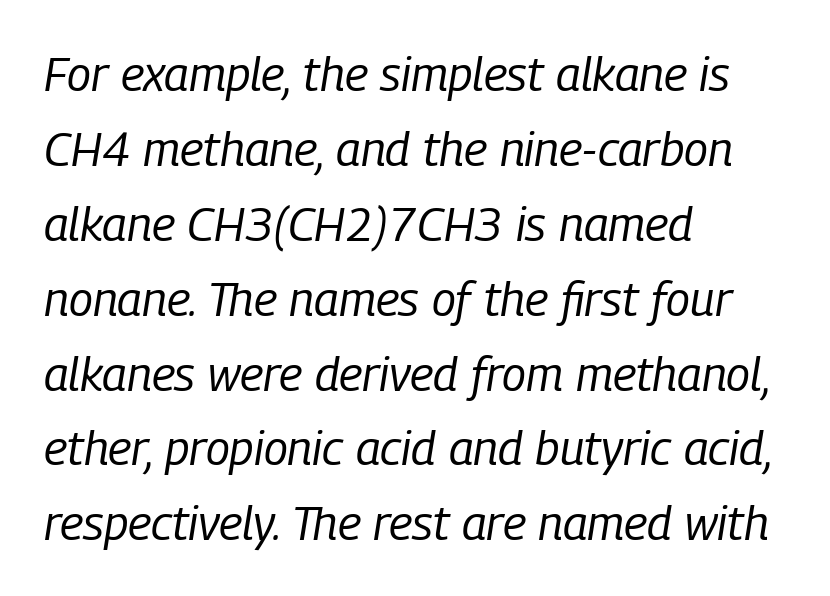
{"italic": "yes", "lean": "right", "slant_degrees": 9, "bold": "no", "weight": "regular", "width": "condensed", "stroke_contrast": "low", "x_height": "medium", "monospaced": "no", "underline": "no", "align": "left", "line_spacing": "normal", "line_spacing_ratio": 1.56, "letter_spacing": "normal", "letter_spacing_em": 0.0, "glyph_px": 48}
